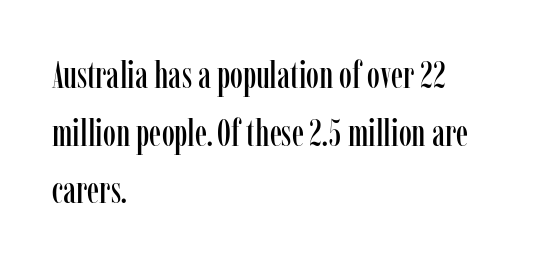
{"serif": "yes", "italic": "no", "width": "condensed", "stroke_contrast": "low", "x_height": "medium", "monospaced": "no", "underline": "no", "align": "left", "line_spacing": "normal", "line_spacing_ratio": 1.56, "letter_spacing": "normal", "letter_spacing_em": 0.0, "glyph_px": 37}
